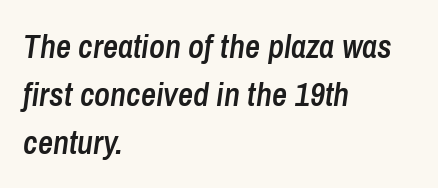
The image shows 33 px semibold, condensed type, italic (leaning right); set left-aligned, normal line spacing (1.45x), normal letter spacing, not underlined; low stroke contrast and a medium x-height.
